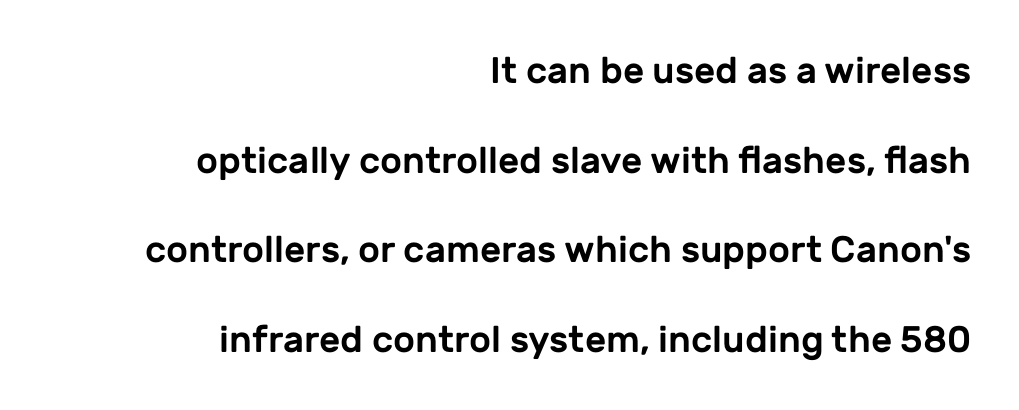
Q: Is the text italic (slanted)? A: No, it is upright.
Q: Is the typeface a serif or a sans-serif typeface? A: Sans-serif.
Q: Is the text underlined? A: No.
Q: How is the paragraph aligned? A: Right-aligned.
Q: Is the spacing between letters normal or unusually wide? A: Normal.
Q: Is the spacing between lines tight, normal or loose? A: Loose.
Q: Width (condensed, normal, or wide)? A: Normal.
Q: Stroke contrast? A: Low.
Q: x-height? A: Medium.
Q: Monospaced? A: No.
